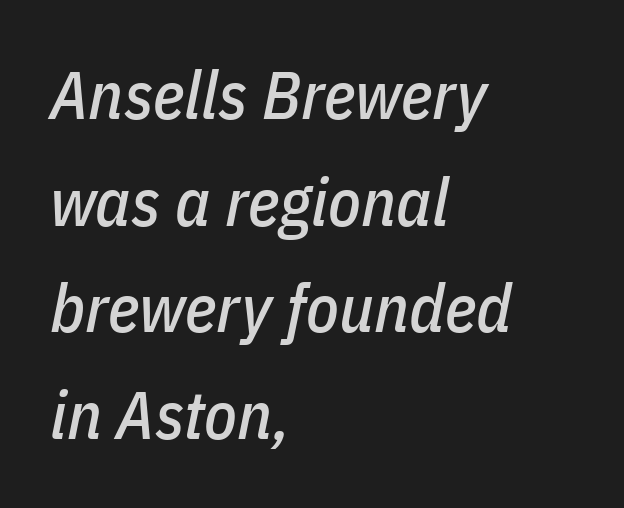
Q: Is the text italic (slanted)? A: Yes, it leans right by about 11 degrees.
Q: Is the text underlined? A: No.
Q: How is the paragraph aligned? A: Left-aligned.
Q: Is the spacing between letters normal or unusually wide? A: Normal.
Q: Is the spacing between lines tight, normal or loose? A: Normal.
Q: Width (condensed, normal, or wide)? A: Condensed.
Q: Stroke contrast? A: Low.
Q: x-height? A: Medium.
Q: Monospaced? A: No.
